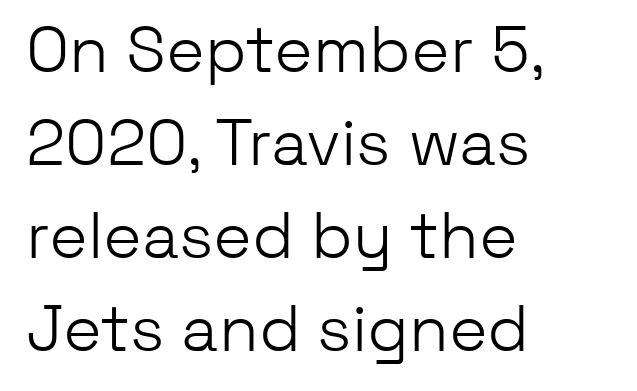
{"serif": "no", "italic": "no", "bold": "no", "weight": "light", "width": "normal", "stroke_contrast": "low", "x_height": "medium", "monospaced": "no", "underline": "no", "align": "left", "line_spacing": "normal", "line_spacing_ratio": 1.43, "letter_spacing": "normal", "letter_spacing_em": 0.0, "glyph_px": 65}
